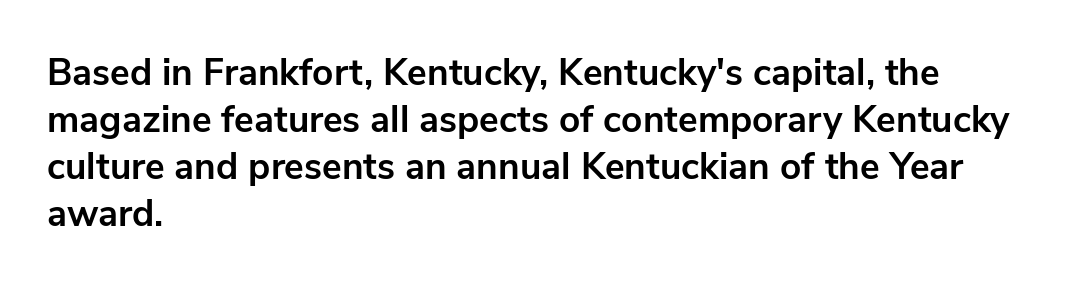
Q: Is the text bold? A: Yes.
Q: Is the text italic (slanted)? A: No, it is upright.
Q: Is the typeface a serif or a sans-serif typeface? A: Sans-serif.
Q: Is the text underlined? A: No.
Q: How is the paragraph aligned? A: Left-aligned.
Q: Is the spacing between letters normal or unusually wide? A: Normal.
Q: Is the spacing between lines tight, normal or loose? A: Normal.
Q: Width (condensed, normal, or wide)? A: Normal.
Q: Stroke contrast? A: Low.
Q: x-height? A: Medium.
Q: Monospaced? A: No.
